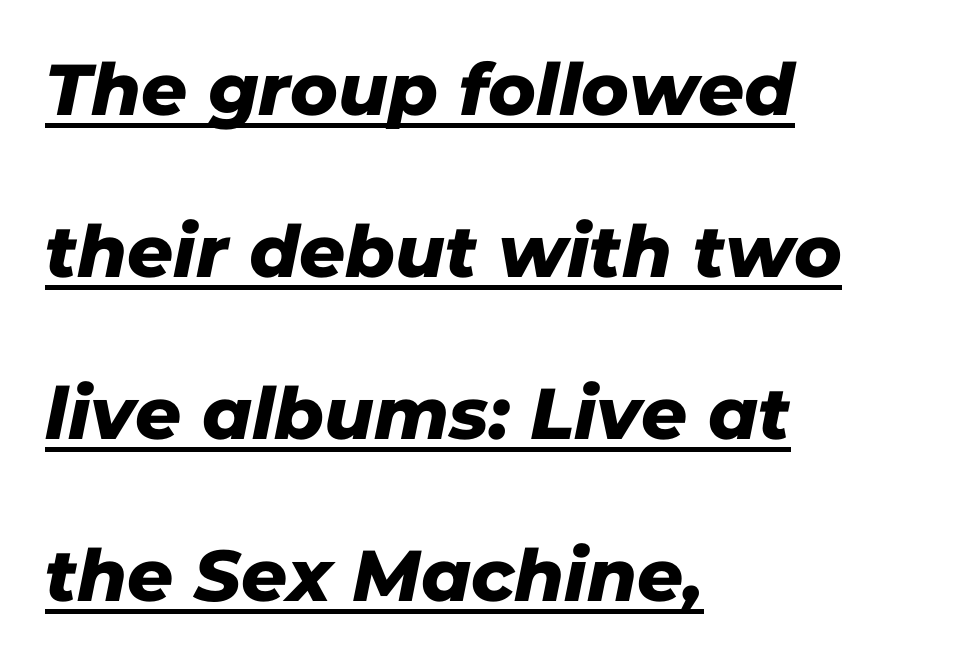
This sample carries an underscore along the baseline area. The font family rendered here belongs to the sans-serif group. Looks like regular typesetting: each glyph gets only the width it needs. A classic flush-left, rag-right setting is used for this passage.
